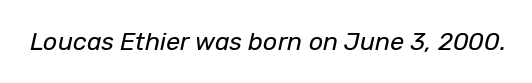
{"italic": "yes", "lean": "right", "slant_degrees": 12, "bold": "no", "underline": "no", "letter_spacing": "normal", "letter_spacing_em": 0.0, "glyph_px": 25}
